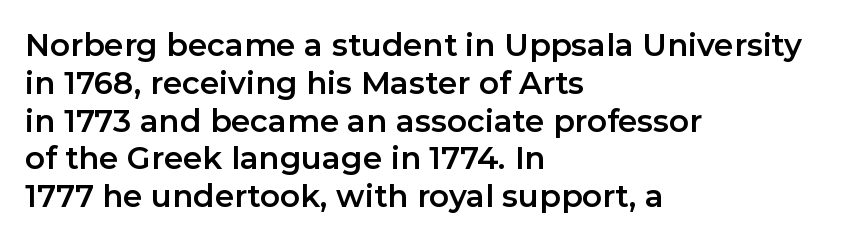
Q: Is the text italic (slanted)? A: No, it is upright.
Q: Is the typeface a serif or a sans-serif typeface? A: Sans-serif.
Q: Is the text underlined? A: No.
Q: How is the paragraph aligned? A: Left-aligned.
Q: Is the spacing between letters normal or unusually wide? A: Normal.
Q: Width (condensed, normal, or wide)? A: Normal.
Q: Stroke contrast? A: Low.
Q: x-height? A: Medium.
Q: Monospaced? A: No.
